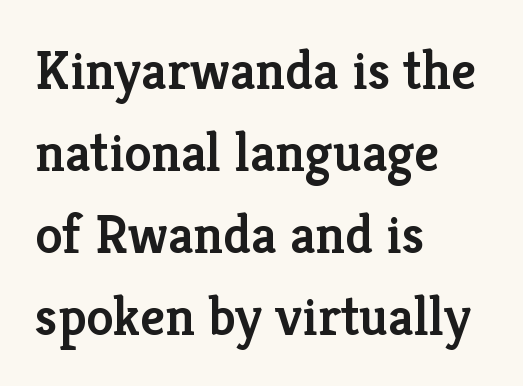
This sample is left-justified, so line endings fall wherever the words run out. The face used here is rendered with its standard letterfit. Vertical strokes here are truly vertical. The vertical gap from one line to the next is medium. Type without underlining.
